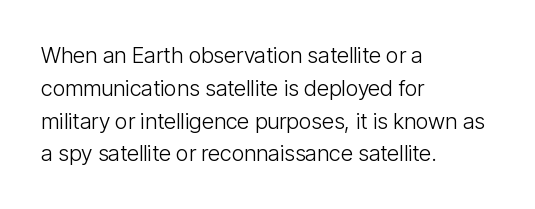
{"italic": "no", "bold": "no", "underline": "no", "align": "left", "line_spacing": "normal", "line_spacing_ratio": 1.49, "letter_spacing": "normal", "letter_spacing_em": 0.0, "glyph_px": 22}
